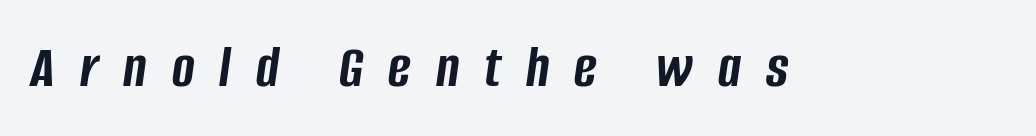
The tracking reads as deliberately expanded to a designer's eye. The foot of each line stays bare and open. Heavy-handed strokes throughout: this text is bold. The text carries the slant typical of an italic or oblique font. The passage shown is typed in a proportional face where columns would drift.
